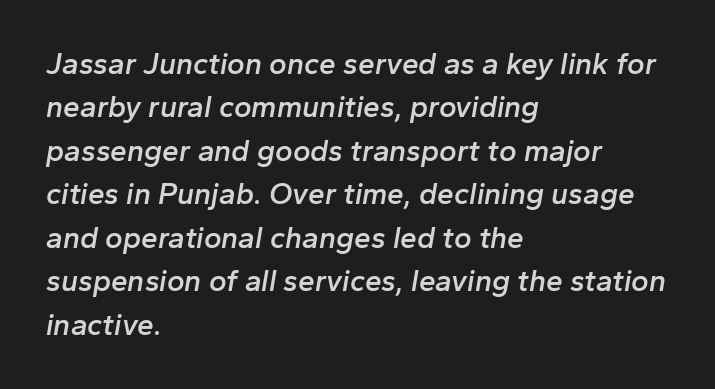
Q: Is the text bold? A: Semi-bold.
Q: Is the text italic (slanted)? A: Yes, it leans right by about 10 degrees.
Q: Is the text underlined? A: No.
Q: How is the paragraph aligned? A: Left-aligned.
Q: Is the spacing between letters normal or unusually wide? A: Normal.
Q: Is the spacing between lines tight, normal or loose? A: Normal.
Q: Width (condensed, normal, or wide)? A: Normal.
Q: Stroke contrast? A: Low.
Q: x-height? A: Medium.
Q: Monospaced? A: No.
